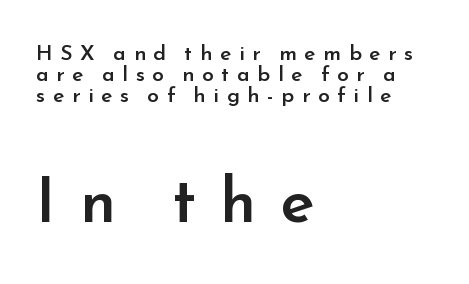
Q: Is the text bold? A: Semi-bold.
Q: Is the text italic (slanted)? A: No, it is upright.
Q: Is the typeface a serif or a sans-serif typeface? A: Sans-serif.
Q: Is the text underlined? A: No.
Q: How is the paragraph aligned? A: Left-aligned.
Q: Is the spacing between letters normal or unusually wide? A: Unusually wide.
Q: Is the spacing between lines tight, normal or loose? A: Tight.
Q: Which block of text is set in a larger size, the first (top) or the second (bottom)? A: The second (bottom) one.
Q: Width (condensed, normal, or wide)? A: Normal.
Q: Stroke contrast? A: Low.
Q: x-height? A: Small.
Q: Monospaced? A: No.
